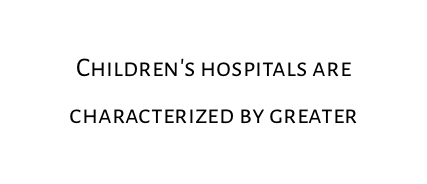
{"italic": "no", "bold": "no", "underline": "no", "line_spacing_ratio": 1.75, "letter_spacing": "normal", "letter_spacing_em": 0.0, "glyph_px": 27}
